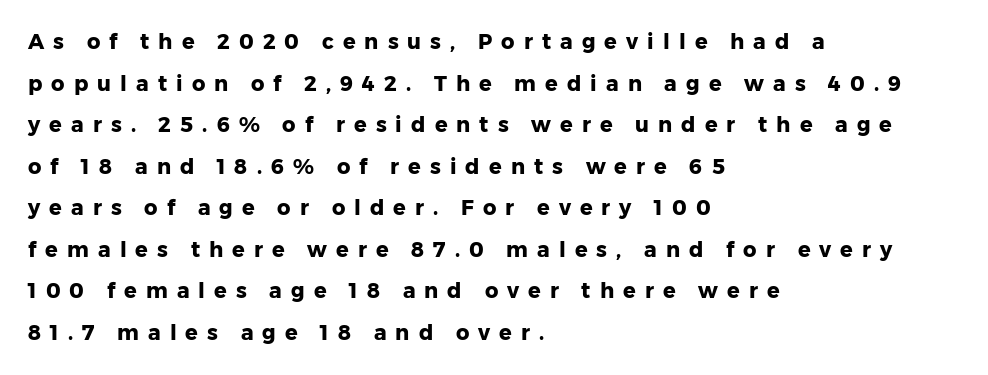
The image shows 21 px bold type, upright; set left-aligned, loose line spacing (1.98x), unusually wide letter spacing (+0.43 em), not underlined.
